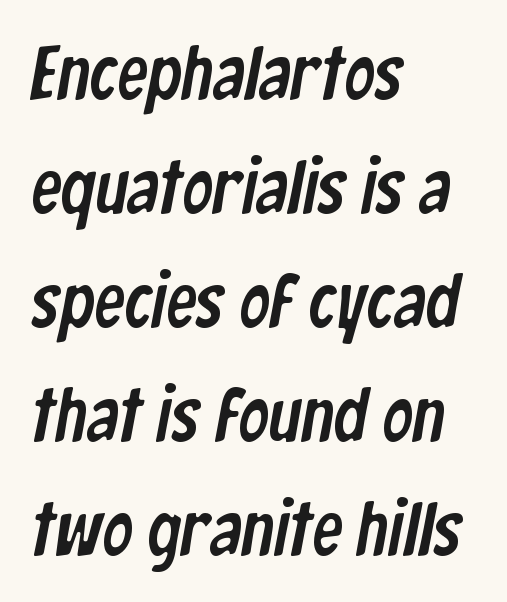
Does the leading feel generous? No, just average. Check the space under the baseline: it is left empty. Each letter keeps its own natural width here, so spacing adapts to shape. Reading down the block, your eye returns to a fixed left position each line. The text was rendered using a sans face with plain stroke endings.
